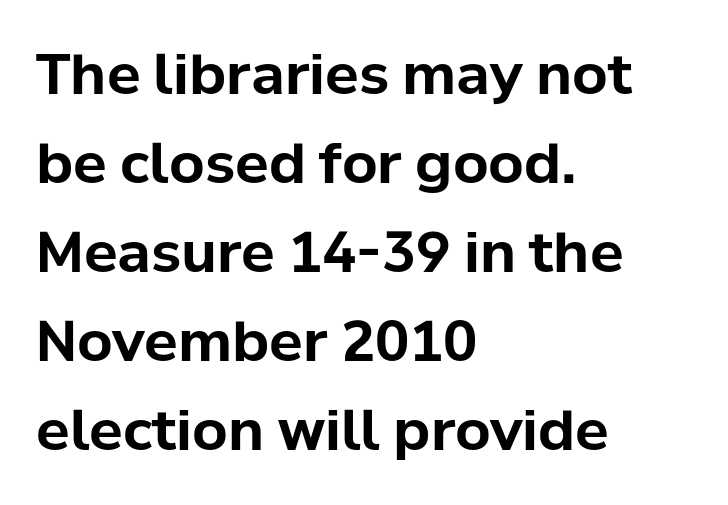
The image shows 56 px bold sans-serif type, upright; set left-aligned, normal line spacing (1.59x), normal letter spacing, not underlined; low stroke contrast and a medium x-height.
